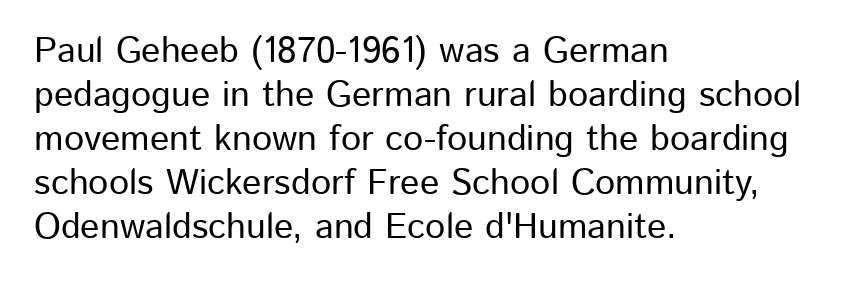
Q: Is the text italic (slanted)? A: No, it is upright.
Q: Is the typeface a serif or a sans-serif typeface? A: Sans-serif.
Q: Is the text underlined? A: No.
Q: How is the paragraph aligned? A: Left-aligned.
Q: Is the spacing between letters normal or unusually wide? A: Normal.
Q: Width (condensed, normal, or wide)? A: Normal.
Q: Stroke contrast? A: Low.
Q: x-height? A: Medium.
Q: Monospaced? A: No.
